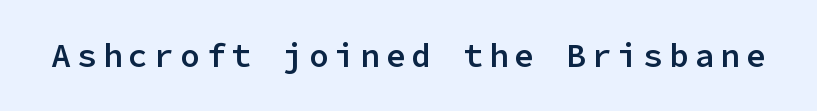
Q: Is the text bold? A: Semi-bold.
Q: Is the text italic (slanted)? A: No, it is upright.
Q: Is the typeface a serif or a sans-serif typeface? A: Sans-serif.
Q: Is the text underlined? A: No.
Q: Width (condensed, normal, or wide)? A: Normal.
Q: Stroke contrast? A: Low.
Q: x-height? A: Medium.
Q: Monospaced? A: Yes.
